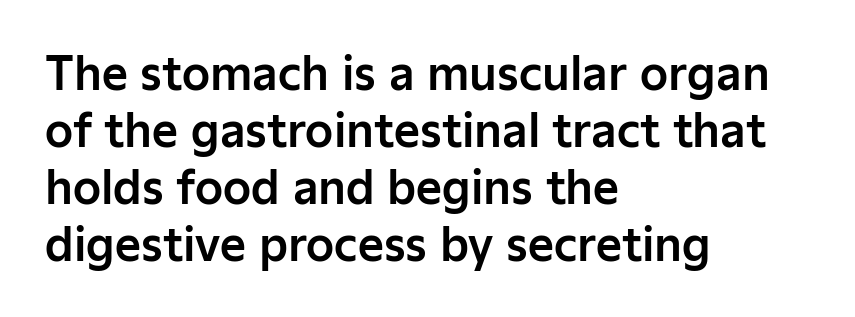
{"serif": "no", "italic": "no", "width": "normal", "stroke_contrast": "low", "x_height": "medium", "monospaced": "no", "underline": "no", "align": "left", "line_spacing": "normal", "line_spacing_ratio": 1.27, "letter_spacing": "normal", "letter_spacing_em": 0.0, "glyph_px": 45}
